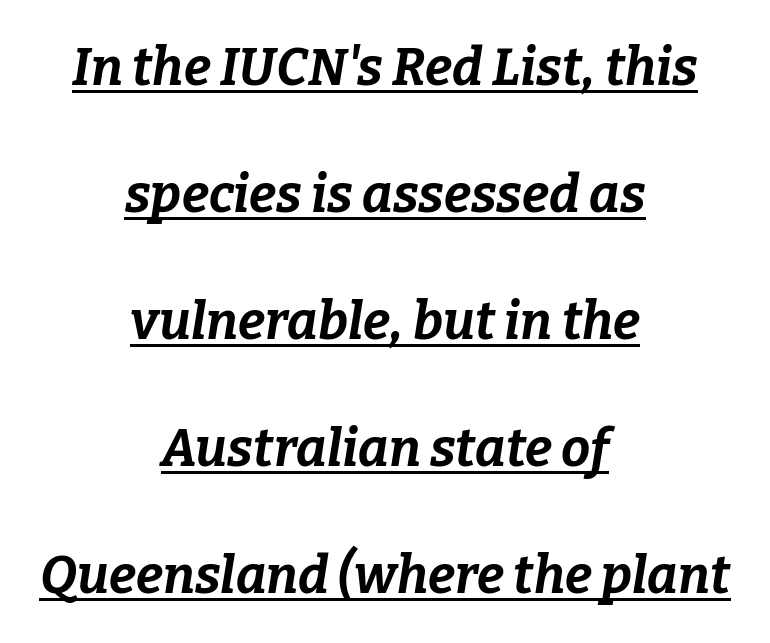
Q: Is the text bold? A: Yes.
Q: Is the text italic (slanted)? A: Yes, it leans right by about 9 degrees.
Q: Is the text underlined? A: Yes.
Q: How is the paragraph aligned? A: Centered.
Q: Is the spacing between letters normal or unusually wide? A: Normal.
Q: Is the spacing between lines tight, normal or loose? A: Loose.
Q: Width (condensed, normal, or wide)? A: Normal.
Q: Stroke contrast? A: Low.
Q: x-height? A: Medium.
Q: Monospaced? A: No.
